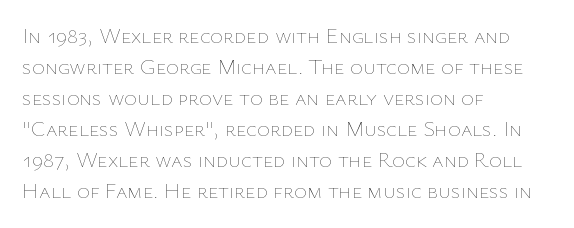
The image shows 22 px text type, upright; set left-aligned, normal line spacing (1.41x), normal letter spacing, not underlined.
